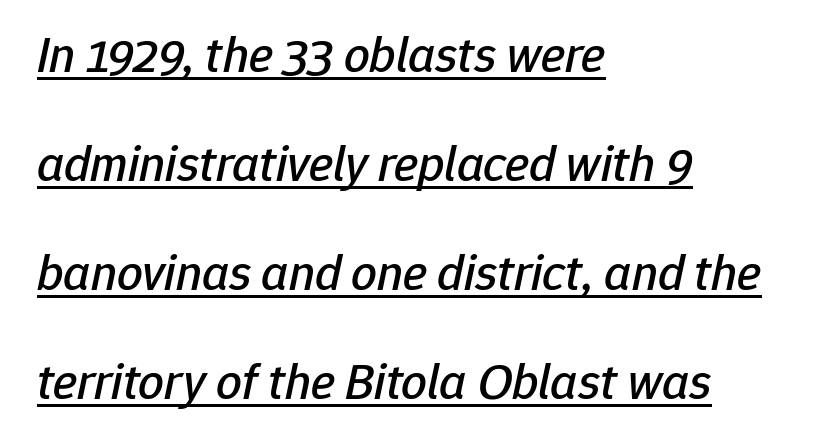
{"italic": "yes", "lean": "right", "slant_degrees": 12, "width": "normal", "stroke_contrast": "low", "x_height": "medium", "monospaced": "no", "underline": "yes", "align": "left", "line_spacing": "loose", "line_spacing_ratio": 2.14, "letter_spacing": "normal", "letter_spacing_em": 0.0, "glyph_px": 51}
